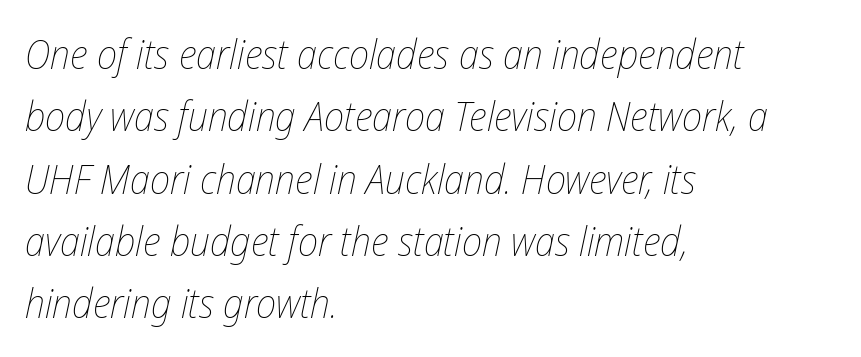
{"italic": "yes", "lean": "right", "slant_degrees": 12, "bold": "no", "weight": "thin", "width": "condensed", "stroke_contrast": "low", "x_height": "medium", "monospaced": "no", "underline": "no", "align": "left", "line_spacing": "normal", "line_spacing_ratio": 1.52, "letter_spacing": "normal", "letter_spacing_em": 0.0, "glyph_px": 41}
